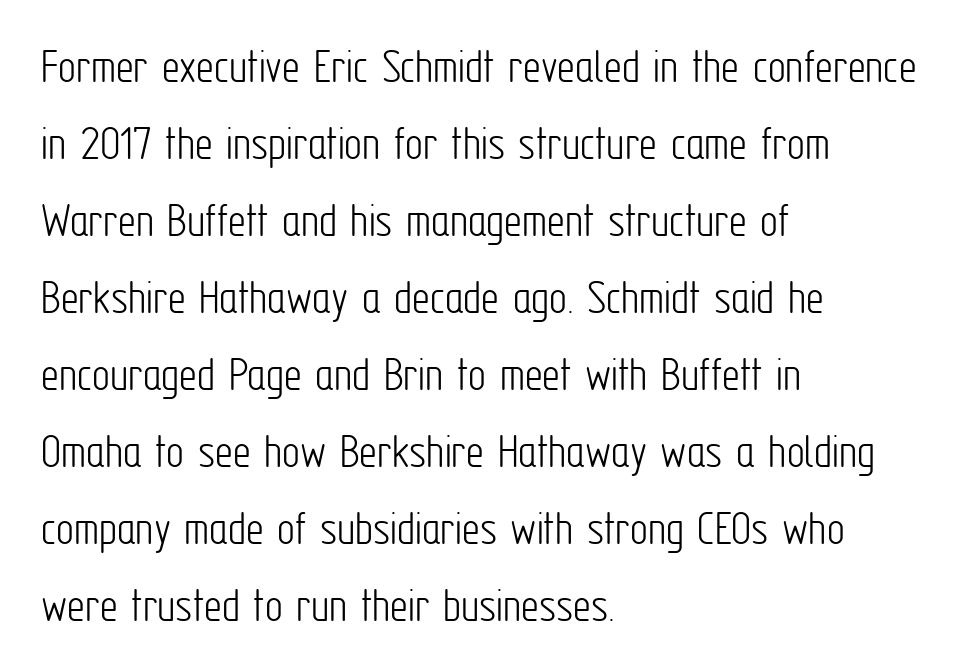
Each line starts at the same left margin while the right side varies. Baseline-to-baseline distance is the conventional proportion of letter height. Spacing verdict: proportional, widths tailored to each character. The zone under the glyphs is completely vacant. Short note: letters normally spaced.
